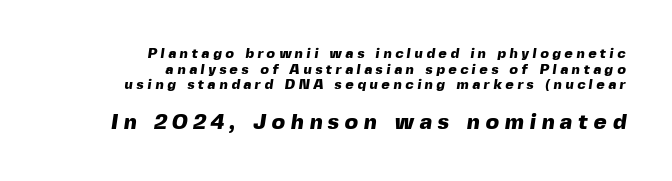
The image shows 22 px bold type; set right-aligned, tight line spacing (1.12x), unusually wide letter spacing (+0.26 em), not underlined; the second (bottom) block is 1.57x larger.
